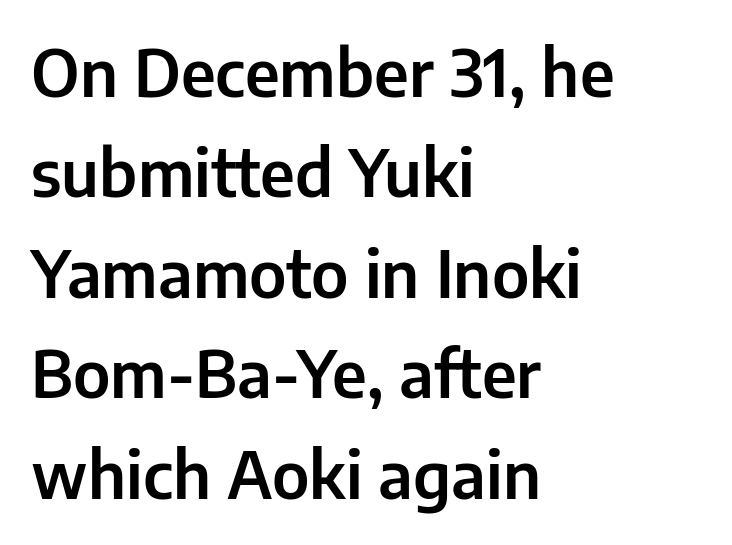
Q: Is the text italic (slanted)? A: No, it is upright.
Q: Is the typeface a serif or a sans-serif typeface? A: Sans-serif.
Q: Is the text underlined? A: No.
Q: How is the paragraph aligned? A: Left-aligned.
Q: Is the spacing between letters normal or unusually wide? A: Normal.
Q: Is the spacing between lines tight, normal or loose? A: Normal.
Q: Width (condensed, normal, or wide)? A: Normal.
Q: Stroke contrast? A: Low.
Q: x-height? A: Medium.
Q: Monospaced? A: No.
